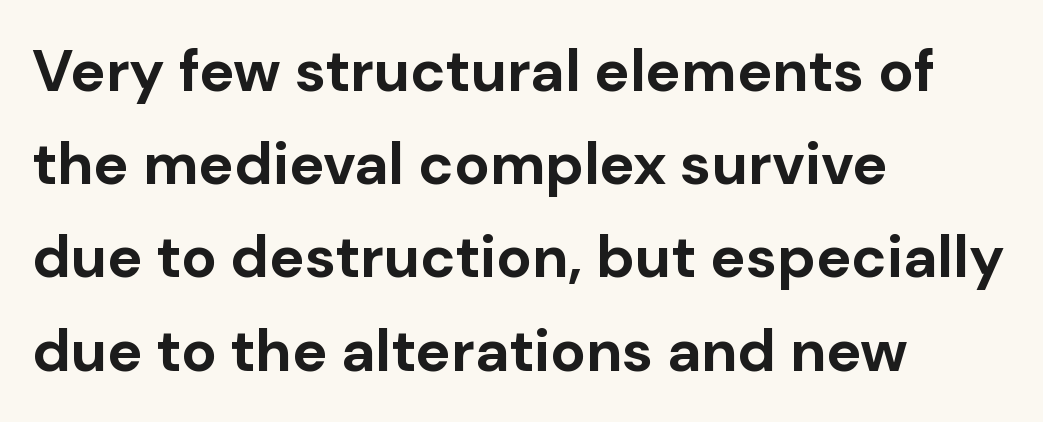
Each letter keeps its own natural width here, so spacing adapts to shape. Inter-character spacing is left at the font's built-in metrics. You'd pick this weight for a headline — it's a proper bold. Horizontal alignment here is leftward, the default for most running prose. Students, observe: this is what conventionally led text looks like. Note: no serifs on the glyphs.
